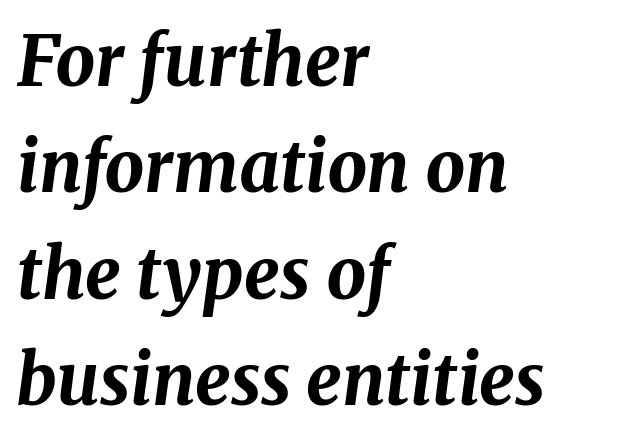
Q: Is the text bold? A: Yes.
Q: Is the text italic (slanted)? A: Yes, it leans right by about 8 degrees.
Q: Is the text underlined? A: No.
Q: How is the paragraph aligned? A: Left-aligned.
Q: Is the spacing between letters normal or unusually wide? A: Normal.
Q: Is the spacing between lines tight, normal or loose? A: Normal.
Q: Width (condensed, normal, or wide)? A: Normal.
Q: Stroke contrast? A: Medium.
Q: x-height? A: Medium.
Q: Monospaced? A: No.
